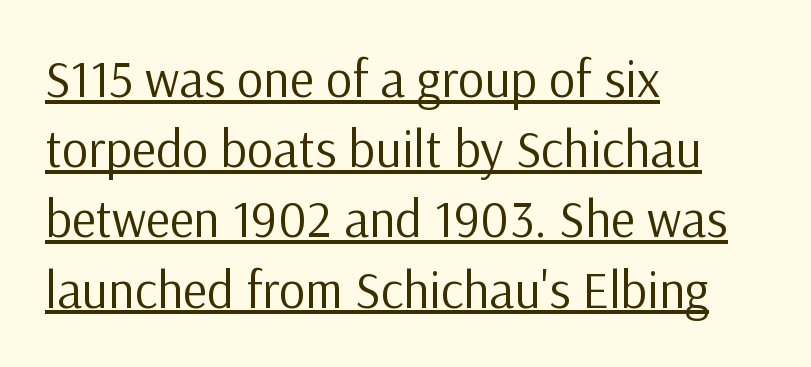
You could not count columns in this text — the font is proportionally spaced. No chunkiness to these letters — they're not bold. The rendering anchors every line to the left-hand side. Interline gaps are of average width in this sample.
